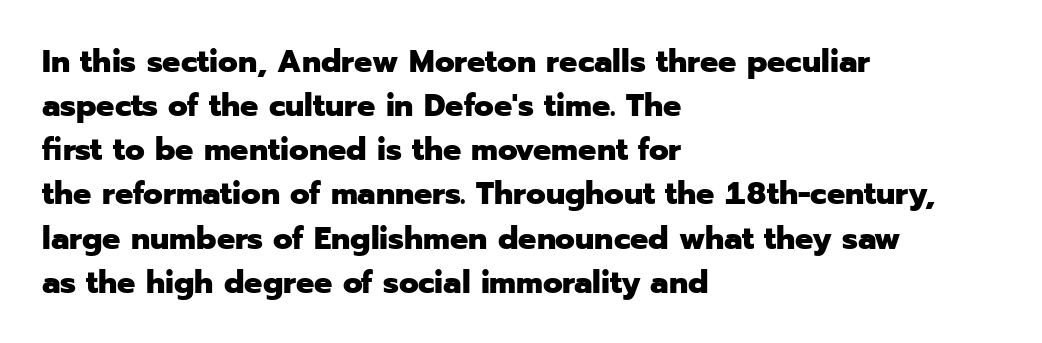
Nobody drew a line under any word here. You could call the tracking neutral — neither tight nor loose. Typographic density is high because the face is bold. Here the designer chose a conventional face with non-uniform glyph widths. Is there much room between lines? A standard amount, neither cramped nor airy. The face used here is a sans, in the tradition of grotesques and geometrics.
